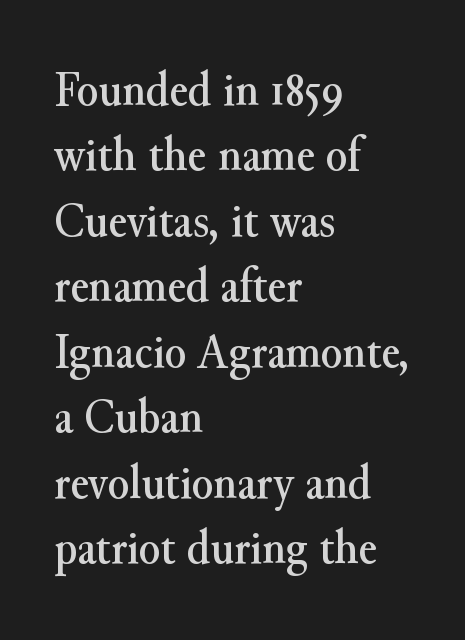
{"serif": "yes", "italic": "no", "width": "normal", "stroke_contrast": "medium", "x_height": "small", "monospaced": "no", "underline": "no", "align": "left", "line_spacing": "normal", "line_spacing_ratio": 1.31, "letter_spacing": "normal", "letter_spacing_em": 0.0, "glyph_px": 50}
